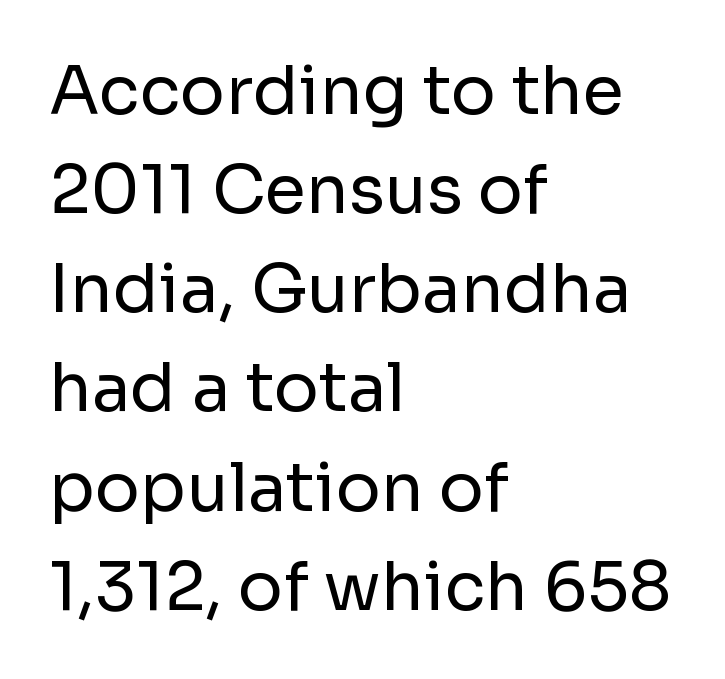
Are there feet on the stems? There aren't — it's a sans. No extra tracking has been applied to these lines. Any mark beneath the type? The region is blank. Notice how descenders clear the ascenders below comfortably — that's standard leading. The letters stand upright; this is a roman face. Short and long lines alike share a common starting point at left.
